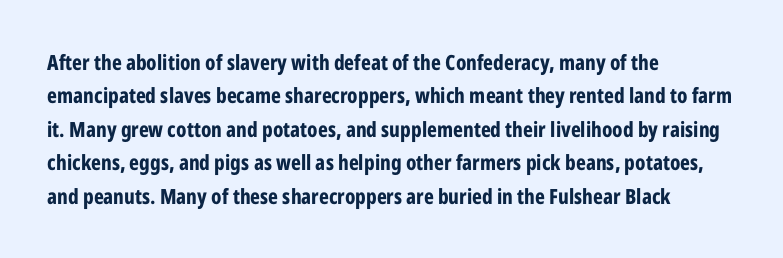
{"italic": "no", "bold": "yes", "underline": "no", "align": "left", "line_spacing": "normal", "line_spacing_ratio": 1.59, "letter_spacing": "normal", "letter_spacing_em": 0.0, "glyph_px": 21}
